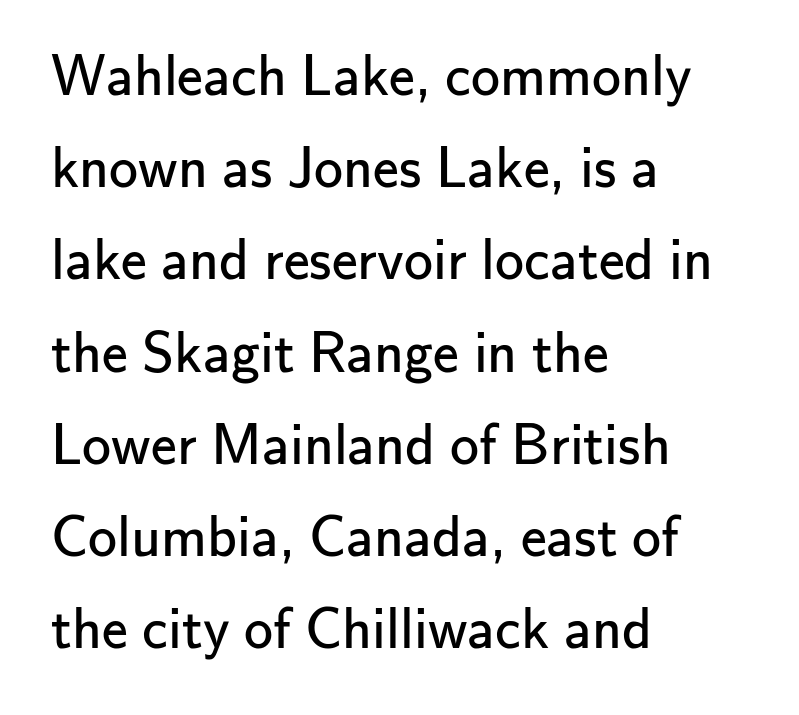
The characters are drawn with everyday or finer stroke widths. The passage shown is not underscored anywhere. Vertical spacing — default. This is roman type, the default non-slanted kind. The setting favours the left margin, as ordinary paragraphs usually do. The face used here is proportionally spaced, like ordinary book or web type.
